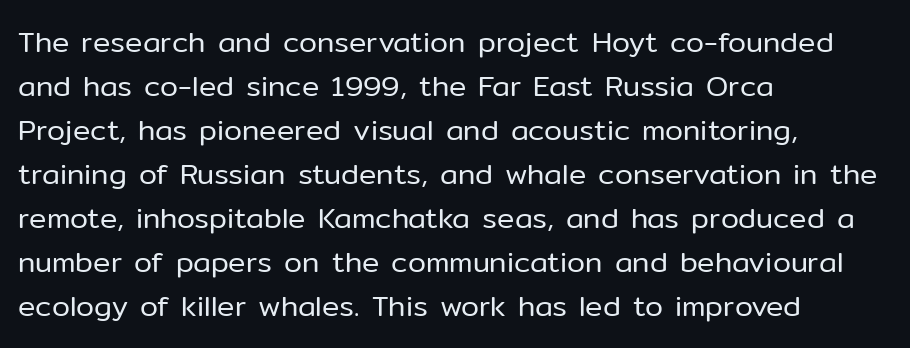
{"serif": "no", "italic": "no", "bold": "no", "weight": "regular", "width": "normal", "stroke_contrast": "low", "x_height": "medium", "monospaced": "no", "underline": "no", "align": "left", "line_spacing": "normal", "line_spacing_ratio": 1.52, "letter_spacing": "normal", "letter_spacing_em": 0.0, "glyph_px": 29}
